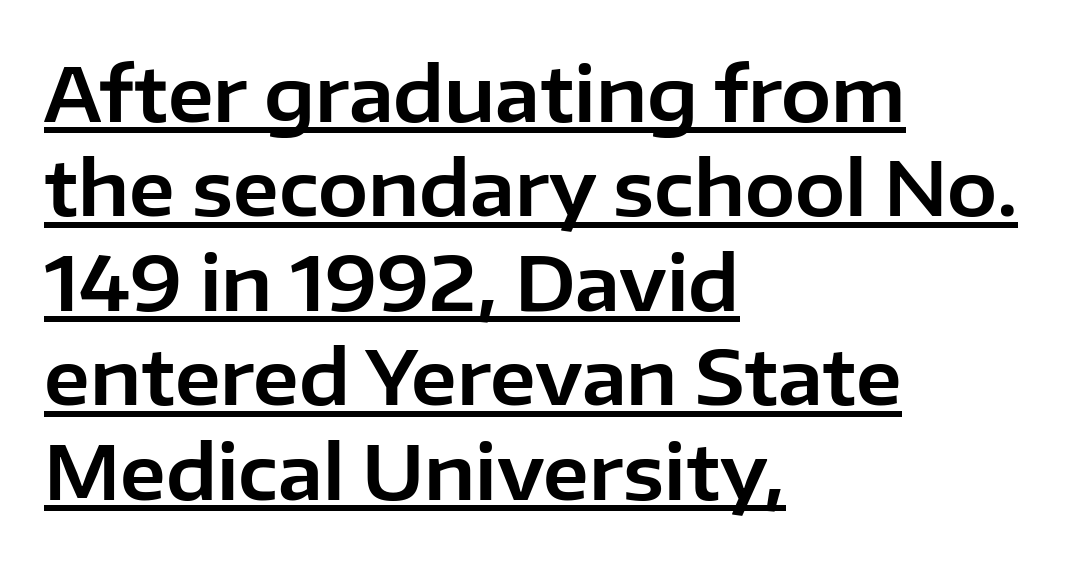
Normally led — the rows are evenly, conventionally spaced. The words here are underlined. There is no visible air inserted between adjacent glyphs. Are there feet on the stems? There aren't — it's a sans. Is the block centered? No — it sits flush against the left margin.
